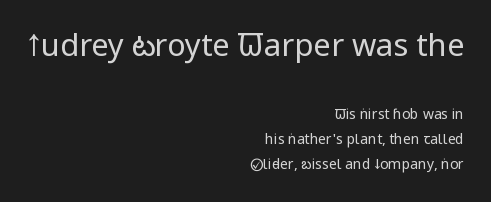
{"serif": "no", "italic": "no", "bold": "no", "weight": "regular", "width": "condensed", "stroke_contrast": "low", "x_height": "large", "monospaced": "no", "underline": "no", "align": "right", "line_spacing_ratio": 1.76, "letter_spacing": "normal", "letter_spacing_em": 0.0, "larger_block": "first", "size_ratio": 2.21, "glyph_px": 31}
